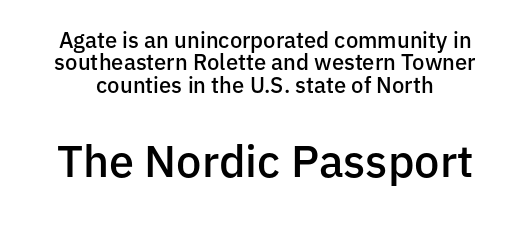
The image shows 45 px semibold sans-serif type, upright; set tight line spacing (1.02x), normal letter spacing, not underlined; the second (bottom) block is 2.05x larger; low stroke contrast and a medium x-height.
